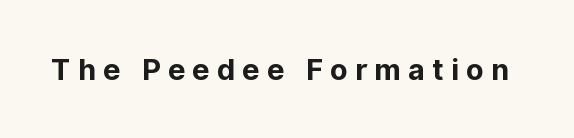
Clear beneath every line of the passage. Display-style spreading of the glyphs; the letterfit is very open. The passage shown is typeset with a sans-serif family. Weight: bold. This is roman type, the default non-slanted kind.
